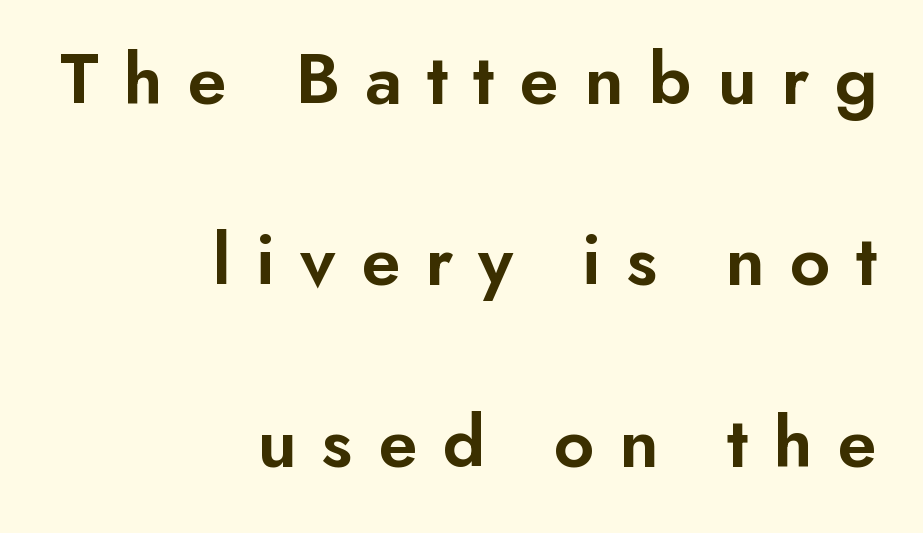
A typesetter would call this heavily tracked-out type. The rendering uses a large line-height, opening up the rows. The passage shown is typed in a proportional face where columns would drift. Plain, unruled lines of type. Teacher's note: observe the even right margin — that is flush-right alignment.
